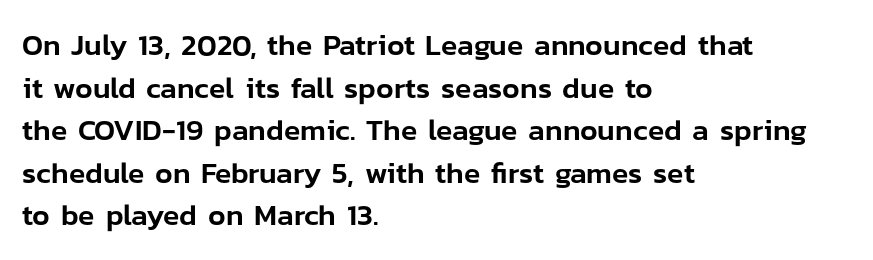
Q: Is the text italic (slanted)? A: No, it is upright.
Q: Is the typeface a serif or a sans-serif typeface? A: Sans-serif.
Q: Is the text underlined? A: No.
Q: How is the paragraph aligned? A: Left-aligned.
Q: Is the spacing between letters normal or unusually wide? A: Normal.
Q: Is the spacing between lines tight, normal or loose? A: Normal.
Q: Width (condensed, normal, or wide)? A: Normal.
Q: Stroke contrast? A: Low.
Q: x-height? A: Medium.
Q: Monospaced? A: No.
